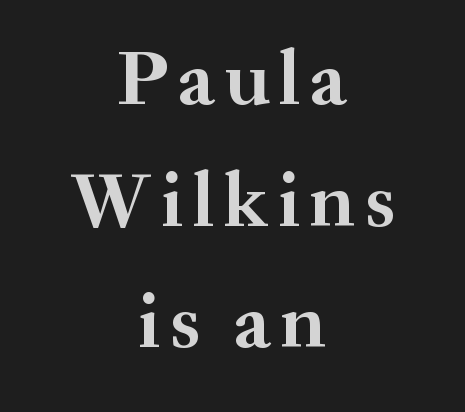
The image shows 79 px semibold serif type, upright; set centered, normal line spacing (1.54x), not underlined; medium stroke contrast and a small x-height.
